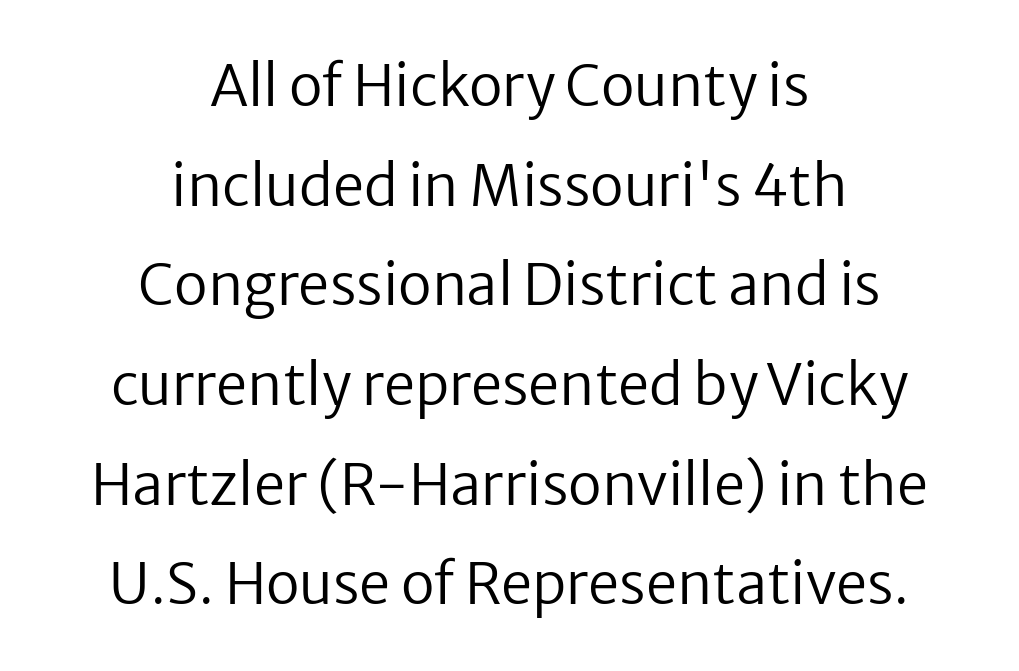
Q: Is the text bold? A: No.
Q: Is the text italic (slanted)? A: No, it is upright.
Q: Is the typeface a serif or a sans-serif typeface? A: Sans-serif.
Q: Is the text underlined? A: No.
Q: How is the paragraph aligned? A: Centered.
Q: Is the spacing between letters normal or unusually wide? A: Normal.
Q: Width (condensed, normal, or wide)? A: Normal.
Q: Stroke contrast? A: Low.
Q: x-height? A: Medium.
Q: Monospaced? A: No.
